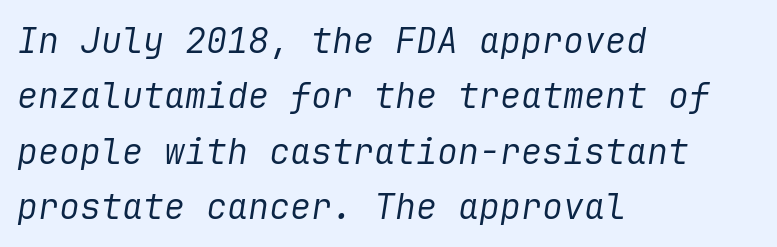
This sample uses an oblique cut, with every glyph tilted off the vertical. Words appear dense and cohesive because spacing is normal. A normal amount of white space separates one row of letters from the next. Nobody drew a line under any word here. Is this a heavy cut? Hardly; it is regular or lighter. The text block is weighted toward the left margin, trailing off unevenly rightward.
